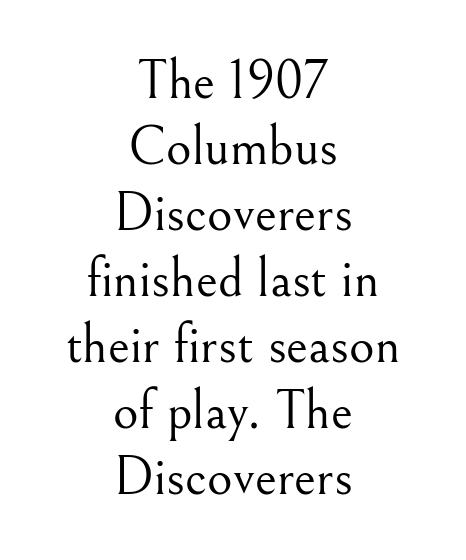
The rendering uses natural spacing where letterforms have individual widths. Unlike a clean sans, this face finishes its strokes with serifs. A student would call this center alignment; a typographer would say set centered. Each row of text sits above clean, open space.
